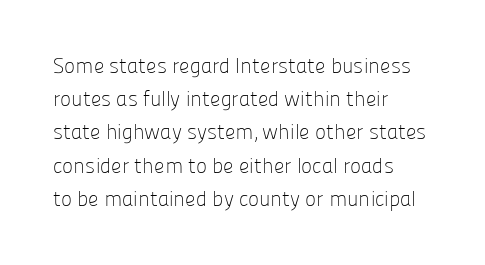
Q: Is the text bold? A: No.
Q: Is the text italic (slanted)? A: No, it is upright.
Q: Is the text underlined? A: No.
Q: How is the paragraph aligned? A: Left-aligned.
Q: Is the spacing between letters normal or unusually wide? A: Normal.
Q: Is the spacing between lines tight, normal or loose? A: Normal.
